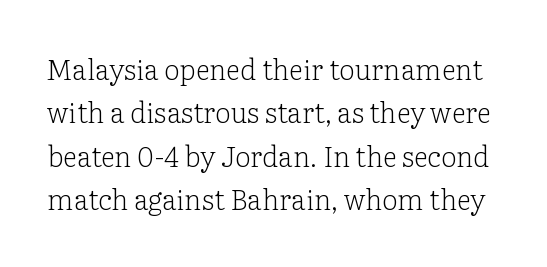
Q: Is the text bold? A: No.
Q: Is the text italic (slanted)? A: No, it is upright.
Q: Is the typeface a serif or a sans-serif typeface? A: Serif.
Q: Is the text underlined? A: No.
Q: Is the spacing between letters normal or unusually wide? A: Normal.
Q: Is the spacing between lines tight, normal or loose? A: Normal.
Q: Width (condensed, normal, or wide)? A: Normal.
Q: Stroke contrast? A: Low.
Q: x-height? A: Medium.
Q: Monospaced? A: No.
